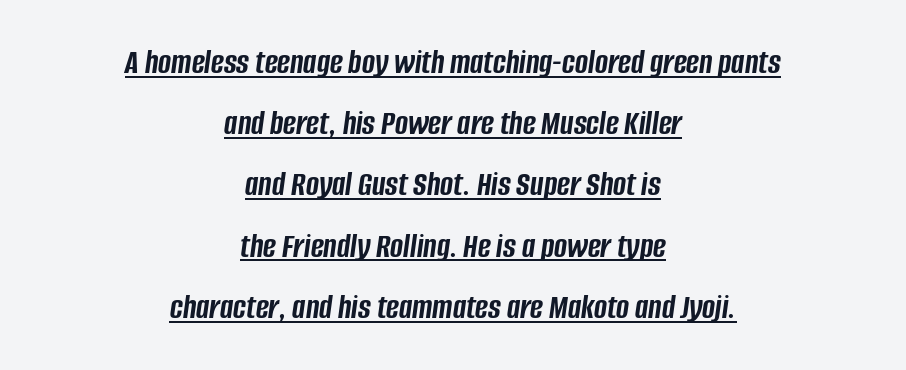
The image shows 35 px semibold, condensed type, italic (leaning right); set centered, line spacing 1.75x, normal letter spacing, underlined; low stroke contrast and a large x-height.
